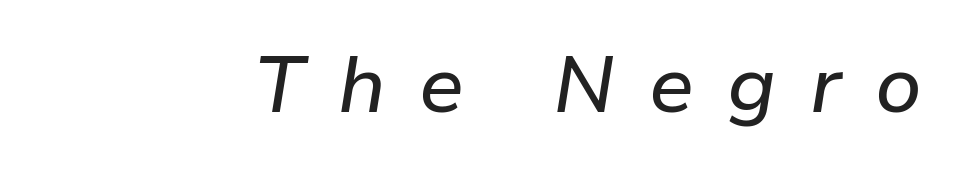
{"italic": "yes", "lean": "right", "slant_degrees": 9, "width": "normal", "stroke_contrast": "low", "x_height": "medium", "monospaced": "no", "underline": "no", "align": "right", "letter_spacing": "wide", "letter_spacing_em": 0.42, "glyph_px": 80}
